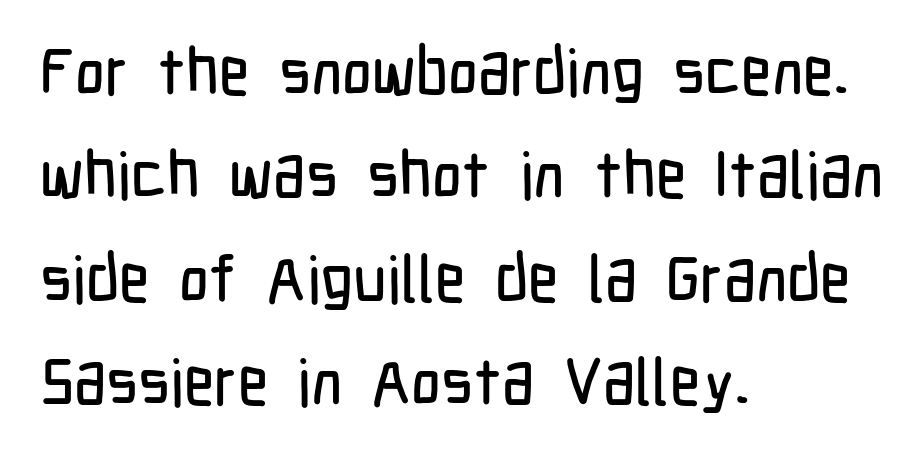
Caption: multi-line text, flush left, ragged right. Classification — sans serif. Anything drawn beneath the words? Only blank space. No extra tracking has been applied to these lines.
